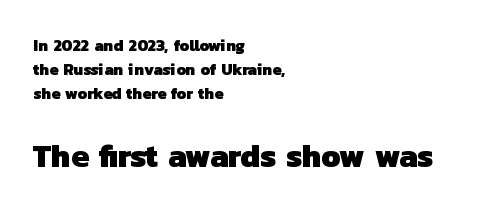
{"serif": "no", "bold": "yes", "weight": "heavy", "width": "normal", "stroke_contrast": "low", "x_height": "medium", "monospaced": "no", "underline": "no", "align": "left", "line_spacing": "normal", "line_spacing_ratio": 1.51, "letter_spacing": "normal", "letter_spacing_em": 0.0, "larger_block": "second", "size_ratio": 2.0, "glyph_px": 32}
